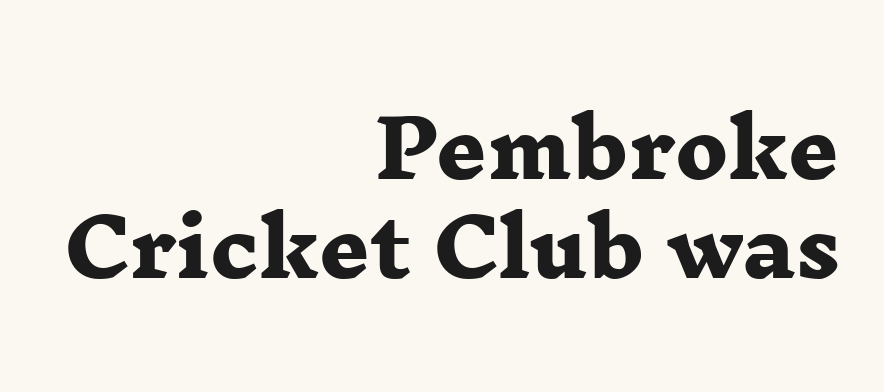
The space beneath each line is pristine and unruled. I'd describe the lettering as bold — thick and assertive. A typesetter would call this proportional, since set widths differ per character. Normally led — the rows are evenly, conventionally spaced.
